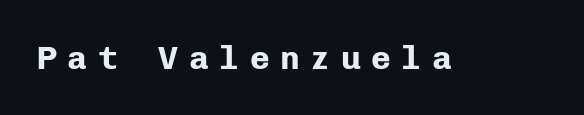
The image shows 33 px bold sans-serif type, upright, monospaced; set unusually wide letter spacing (+0.32 em), not underlined; low stroke contrast and a medium x-height.
